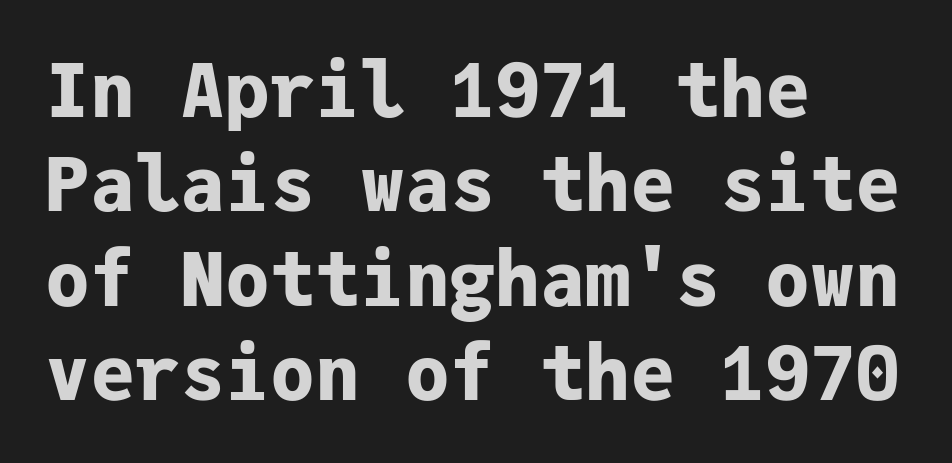
The rendering uses typewriter-style spacing with identical character cells. Observe the absence of serifs on each vertical stroke in this sample. Standard letterfit; no display-style spreading of the glyphs. Plain, unruled lines of type. This sample keeps an unexceptional amount of space between lines. Short and long lines alike share a common starting point at left.
